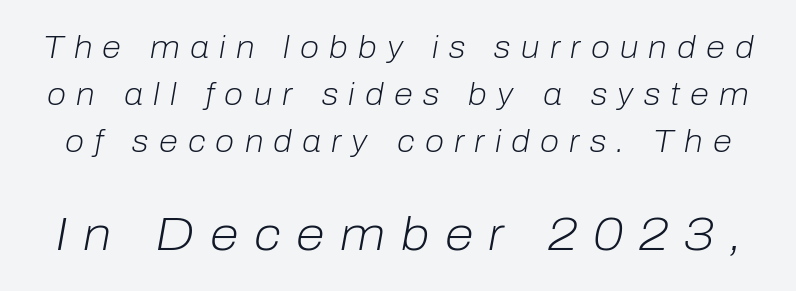
The image shows 47 px light type, italic (leaning right); set normal line spacing (1.51x), unusually wide letter spacing (+0.33 em), not underlined; the second (bottom) block is 1.52x larger; low stroke contrast and a medium x-height.
